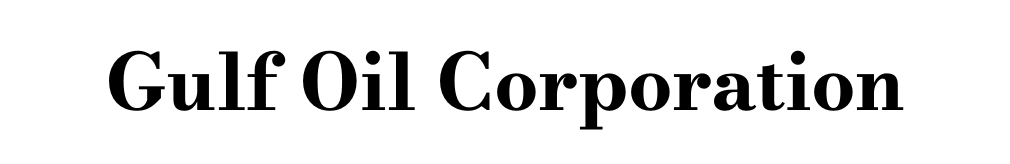
Q: Is the text bold? A: Yes.
Q: Is the text italic (slanted)? A: No, it is upright.
Q: Is the typeface a serif or a sans-serif typeface? A: Serif.
Q: Is the text underlined? A: No.
Q: Is the spacing between letters normal or unusually wide? A: Normal.
Q: Width (condensed, normal, or wide)? A: Wide.
Q: Stroke contrast? A: High.
Q: x-height? A: Small.
Q: Monospaced? A: No.
